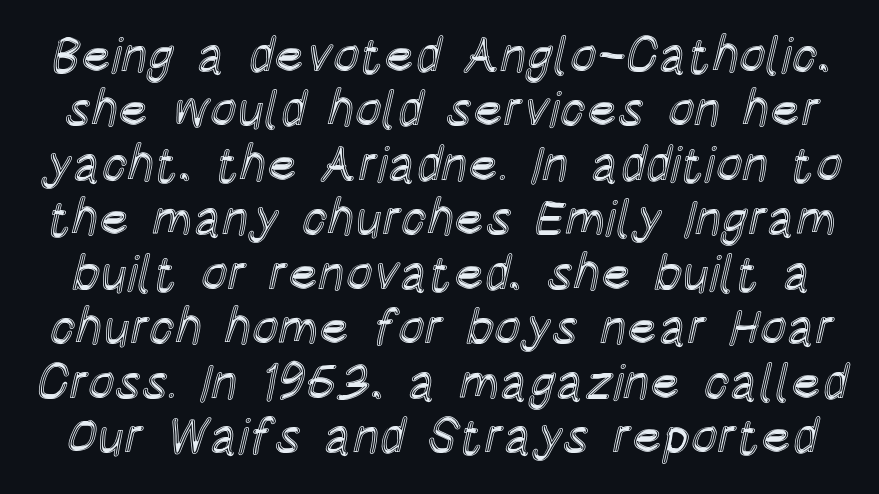
The image shows 50 px condensed type; set tight line spacing (1.09x), normal letter spacing, not underlined; a large x-height.
